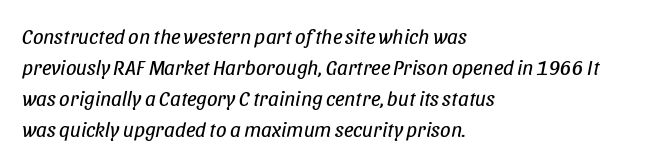
Spacing between characters is what you'd get straight out of the box. Baseline-to-baseline distance is the conventional proportion of letter height. Teacher's note: observe the even left margin — that is flush-left alignment. Unmarked baselines from the first word to the last.
